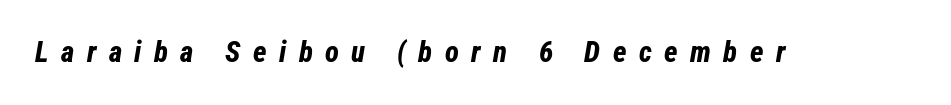
Looks like regular typesetting: each glyph gets only the width it needs. Nobody drew a line under any word here. Posture: slanted. The passage shown has open, widely tracked lettering throughout. Strong, thick strokes mark this as bold type.
